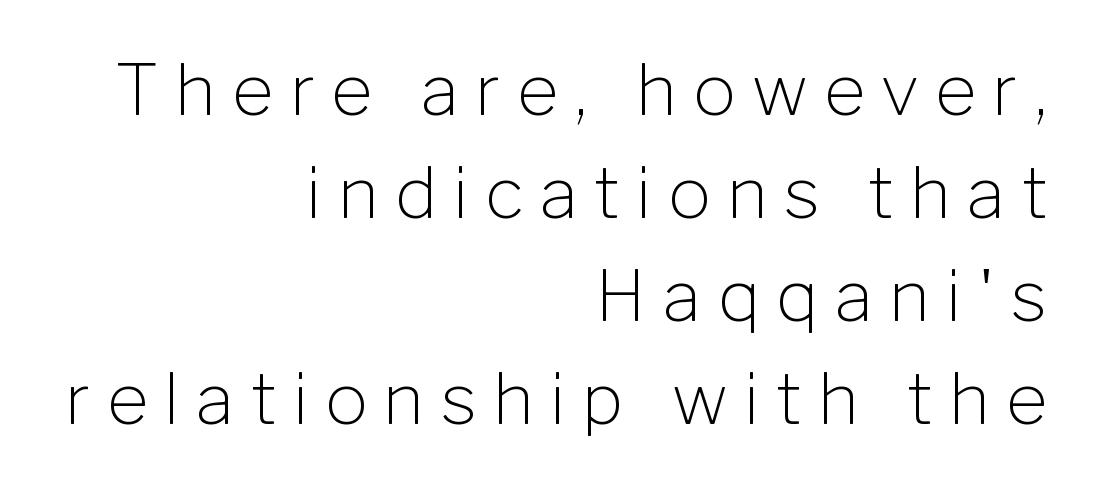
Nope, not italic — everything's standing straight. The tracking reads as deliberately expanded to a designer's eye. Does the type have serifs? No, each stem ends abruptly. Spacing verdict: proportional, widths tailored to each character.
